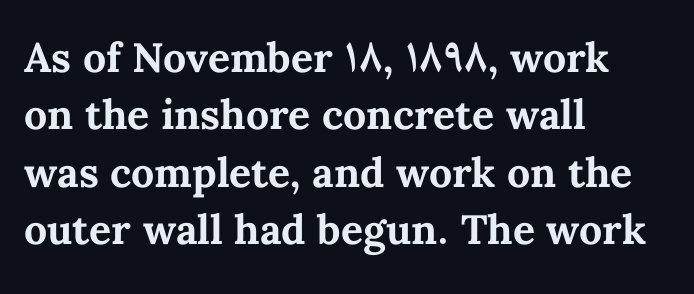
Q: Is the text bold? A: Yes.
Q: Is the text italic (slanted)? A: No, it is upright.
Q: Is the text underlined? A: No.
Q: How is the paragraph aligned? A: Left-aligned.
Q: Is the spacing between letters normal or unusually wide? A: Normal.
Q: Is the spacing between lines tight, normal or loose? A: Normal.
Q: Width (condensed, normal, or wide)? A: Normal.
Q: Stroke contrast? A: Medium.
Q: x-height? A: Medium.
Q: Monospaced? A: No.
